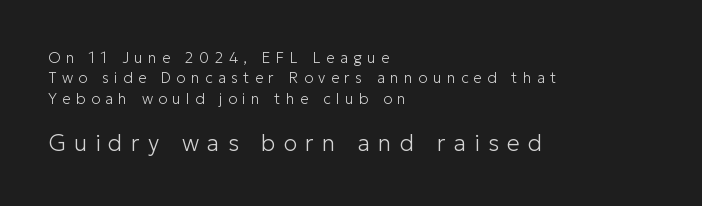
{"italic": "no", "bold": "no", "underline": "no", "align": "left", "line_spacing": "normal", "line_spacing_ratio": 1.36, "letter_spacing": "wide", "letter_spacing_em": 0.36, "larger_block": "second", "size_ratio": 1.53, "glyph_px": 23}
